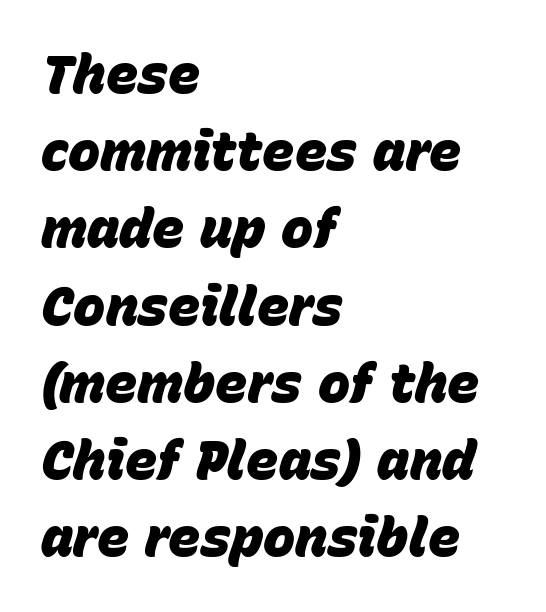
The gap between lines stays unmarked. Successive baselines arrive at the customary interval. The typesetting leans heavy: a genuine bold. Here the designer chose a conventional face with non-uniform glyph widths. Short and long lines alike share a common starting point at left. The passage shown leans; its letterforms are oblique.
